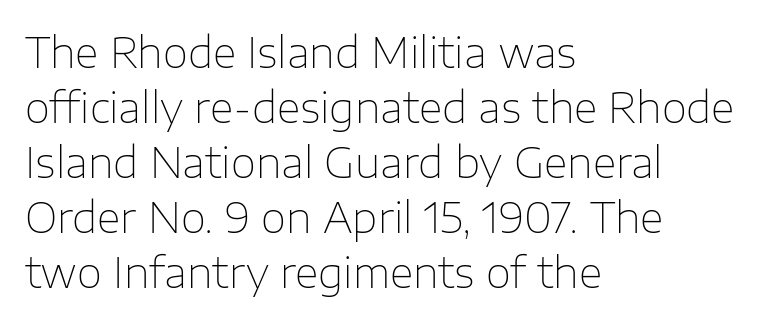
Q: Is the text bold? A: No.
Q: Is the text italic (slanted)? A: No, it is upright.
Q: Is the typeface a serif or a sans-serif typeface? A: Sans-serif.
Q: Is the text underlined? A: No.
Q: How is the paragraph aligned? A: Left-aligned.
Q: Is the spacing between letters normal or unusually wide? A: Normal.
Q: Is the spacing between lines tight, normal or loose? A: Normal.
Q: Width (condensed, normal, or wide)? A: Normal.
Q: Stroke contrast? A: Low.
Q: x-height? A: Medium.
Q: Monospaced? A: No.
